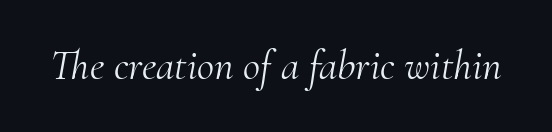
{"serif": "yes", "italic": "yes", "lean": "right", "slant_degrees": 10, "bold": "no", "weight": "light", "width": "normal", "stroke_contrast": "medium", "x_height": "small", "monospaced": "no", "underline": "no", "letter_spacing": "normal", "letter_spacing_em": 0.0, "glyph_px": 42}
